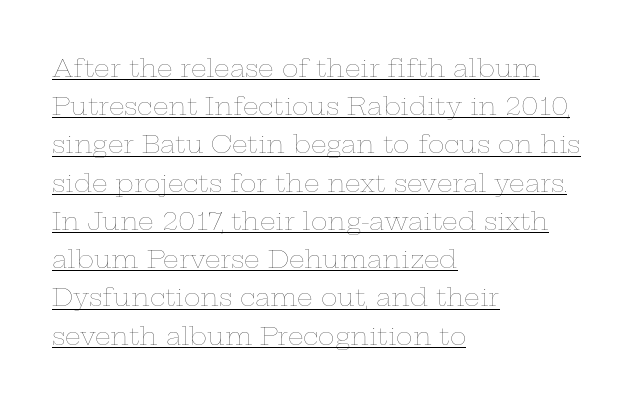
Q: Is the text bold? A: No.
Q: Is the text italic (slanted)? A: No, it is upright.
Q: Is the text underlined? A: Yes.
Q: How is the paragraph aligned? A: Left-aligned.
Q: Is the spacing between letters normal or unusually wide? A: Normal.
Q: Is the spacing between lines tight, normal or loose? A: Normal.
